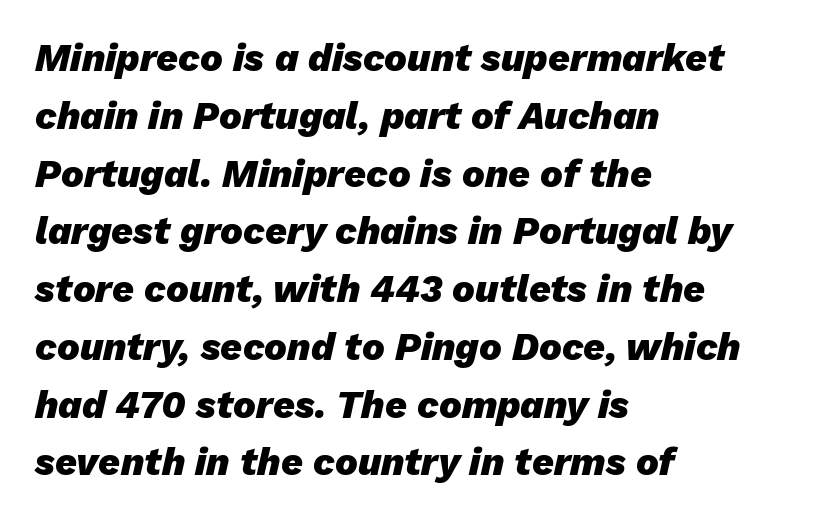
{"italic": "yes", "lean": "right", "slant_degrees": 13, "bold": "yes", "weight": "heavy", "width": "normal", "stroke_contrast": "low", "x_height": "medium", "monospaced": "no", "underline": "no", "align": "left", "line_spacing": "normal", "line_spacing_ratio": 1.52, "letter_spacing": "normal", "letter_spacing_em": 0.0, "glyph_px": 38}
